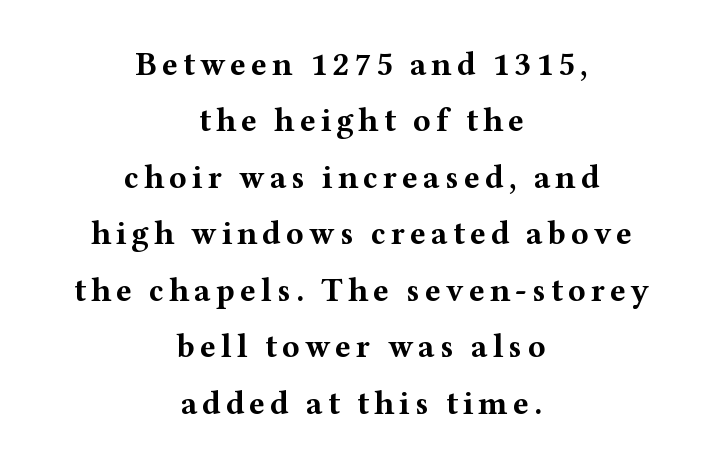
{"serif": "yes", "italic": "no", "bold": "yes", "weight": "bold", "width": "wide", "stroke_contrast": "medium", "x_height": "medium", "monospaced": "no", "underline": "no", "align": "center", "line_spacing_ratio": 1.71, "glyph_px": 33}
